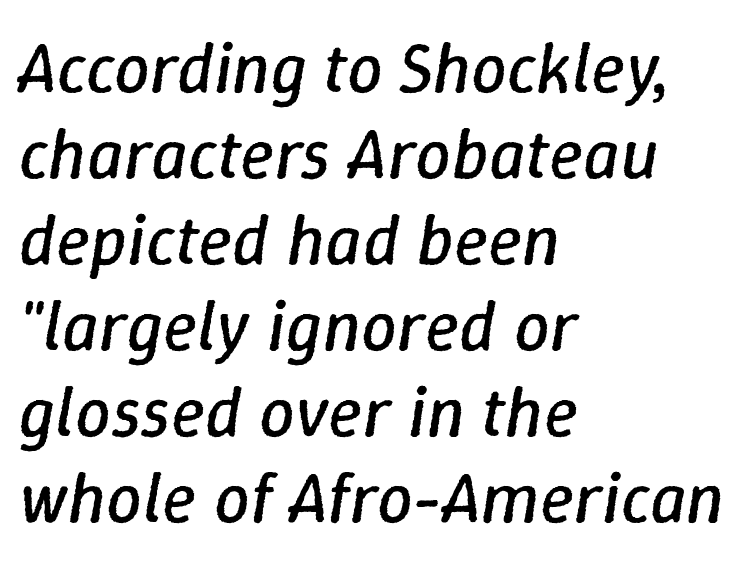
The image shows 71 px regular-weight type, italic (leaning right); set left-aligned, line spacing 1.21x, normal letter spacing, not underlined; low stroke contrast and a medium x-height.
